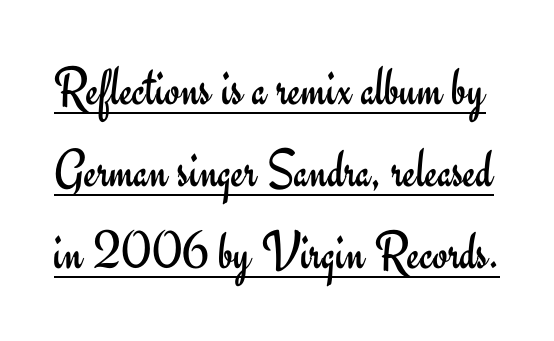
{"serif": "no", "bold": "no", "weight": "regular", "width": "normal", "stroke_contrast": "low", "x_height": "small", "monospaced": "no", "underline": "yes", "line_spacing": "normal", "line_spacing_ratio": 1.49, "letter_spacing": "normal", "letter_spacing_em": 0.0, "glyph_px": 55}
